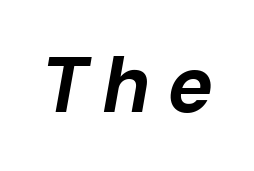
{"italic": "yes", "lean": "right", "slant_degrees": 10, "bold": "yes", "weight": "bold", "width": "normal", "stroke_contrast": "low", "x_height": "medium", "monospaced": "no", "underline": "no", "glyph_px": 78}
